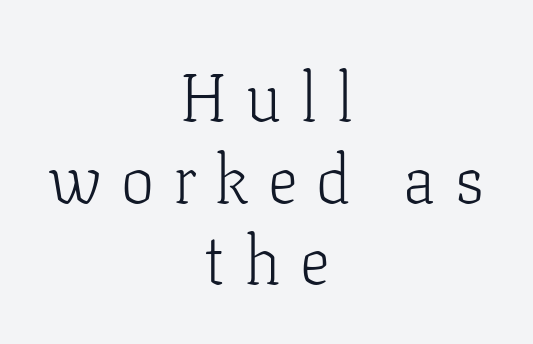
Line starts and ends both wander, symmetrically. The letters look calm and open, with moderate or lighter stems. What stands out about the letter spacing? Its width — letters are far apart. The face used here is seriffed, in the tradition of book romans.
